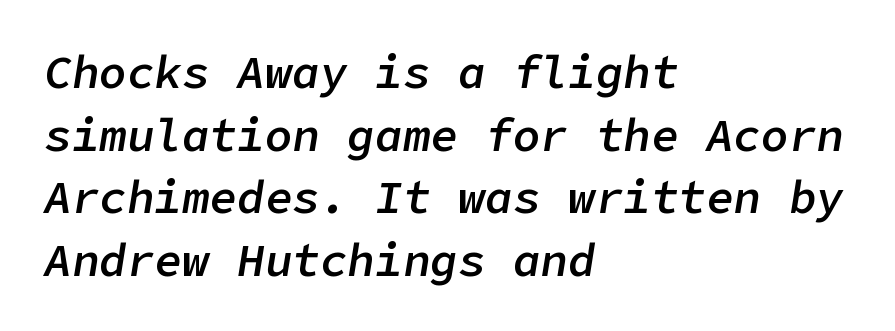
{"italic": "yes", "lean": "right", "slant_degrees": 9, "bold": "semi", "weight": "semibold", "width": "normal", "stroke_contrast": "low", "x_height": "medium", "underline": "no", "align": "left", "line_spacing": "normal", "line_spacing_ratio": 1.36, "letter_spacing": "normal", "letter_spacing_em": 0.0, "glyph_px": 46}
